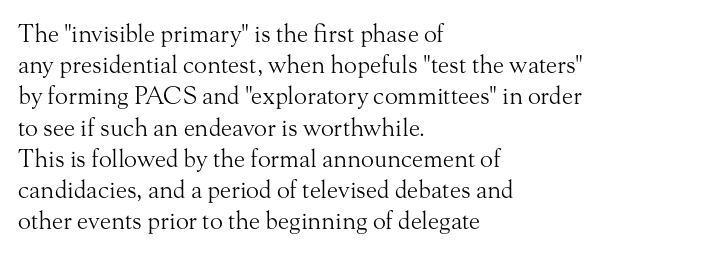
The ragged edge is on the right, which tells us the setting is flush left. The passage shown is not underscored anywhere. These lines were composed using upright roman letters. This sample uses plain, unmodified letter spacing. Reading down the column, the eye jumps a familiar distance to each next line.
